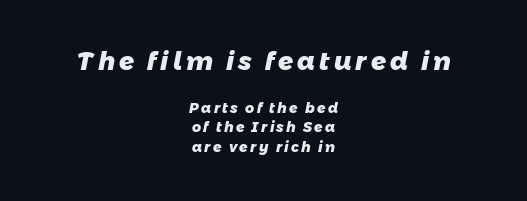
Every row of glyphs is offset so its center matches the block's center. Large over small — that's the arrangement of the two blocks here. What's the leading like? Ordinary, nothing unusual. A dark, heavy texture on the line: the type is bold.
